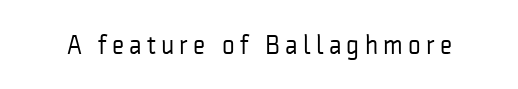
Q: Is the text bold? A: No.
Q: Is the text italic (slanted)? A: No, it is upright.
Q: Is the text underlined? A: No.
